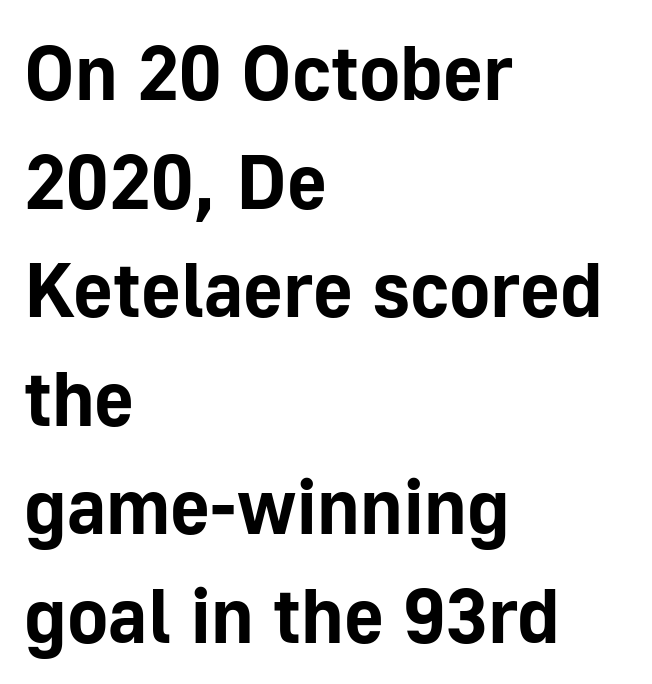
Proportional: the letters do not fall into vertical columns. In terms of weight, the rendering is a true, heavy bold. The face used here is a sans, in the tradition of grotesques and geometrics. In terms of letterspacing, this is plain default setting. Quick note: not italic, upright.
